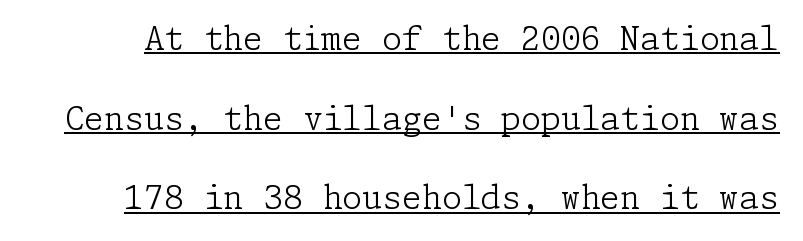
The image shows 32 px light serif type, upright; set loose line spacing (2.49x), normal letter spacing, underlined; low stroke contrast and a medium x-height.
